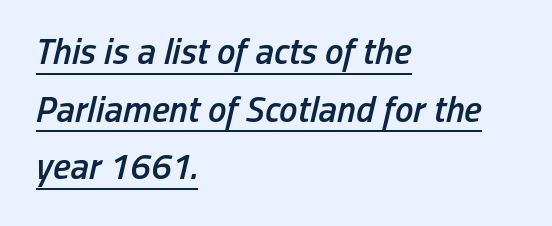
{"italic": "yes", "lean": "right", "slant_degrees": 13, "bold": "semi", "weight": "semibold", "width": "condensed", "stroke_contrast": "low", "x_height": "medium", "monospaced": "no", "underline": "yes", "align": "left", "line_spacing": "normal", "line_spacing_ratio": 1.56, "letter_spacing": "normal", "letter_spacing_em": 0.0, "glyph_px": 37}
